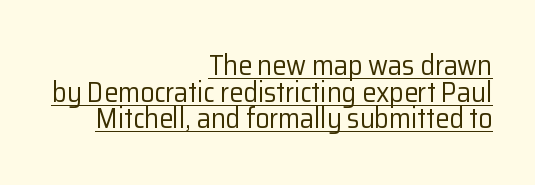
{"serif": "no", "italic": "no", "bold": "no", "weight": "regular", "width": "normal", "stroke_contrast": "low", "x_height": "medium", "monospaced": "no", "underline": "yes", "align": "right", "line_spacing": "tight", "line_spacing_ratio": 0.95, "letter_spacing": "normal", "letter_spacing_em": 0.0, "glyph_px": 28}
